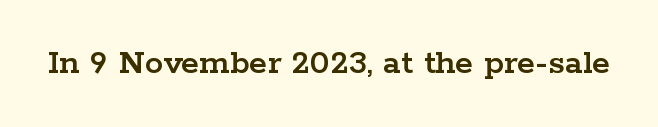
The image shows 37 px wide serif type, upright; set normal letter spacing, not underlined; low stroke contrast and a medium x-height.
